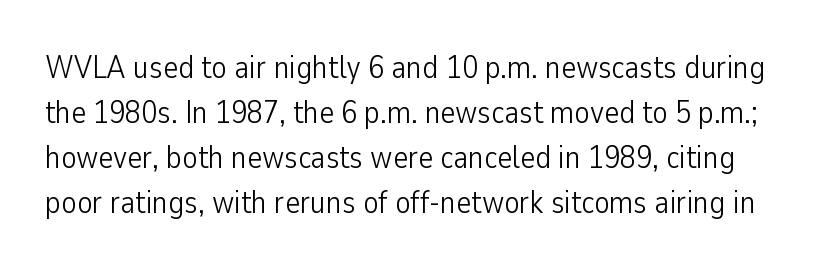
{"serif": "no", "italic": "no", "bold": "no", "weight": "light", "width": "condensed", "stroke_contrast": "low", "x_height": "medium", "monospaced": "no", "underline": "no", "line_spacing": "normal", "line_spacing_ratio": 1.41, "letter_spacing": "normal", "letter_spacing_em": 0.0, "glyph_px": 32}
